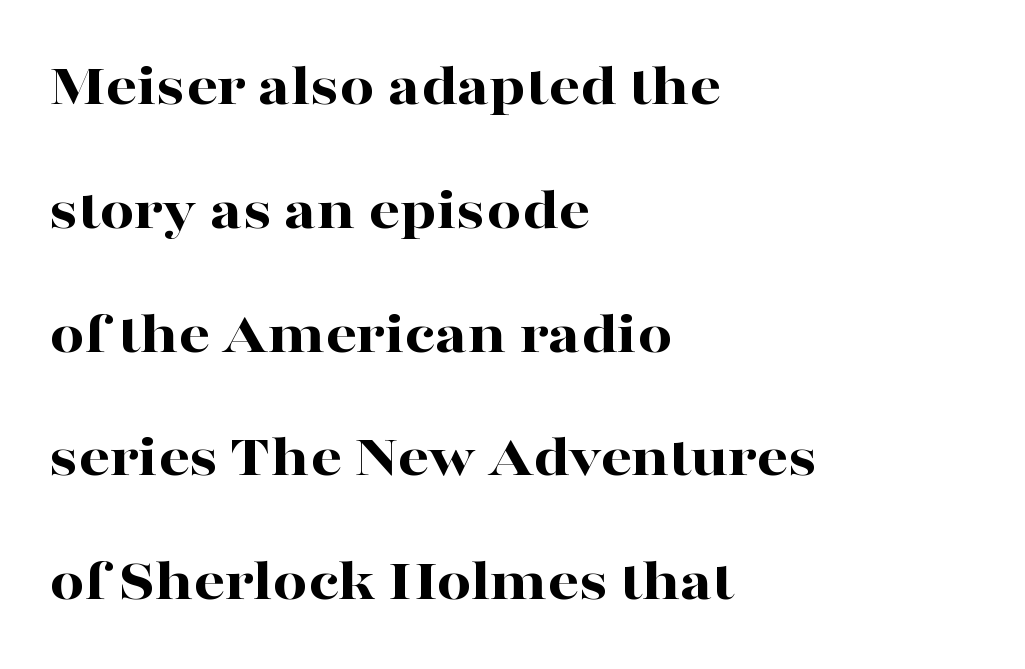
The image shows 61 px bold, wide serif type, upright; set left-aligned, loose line spacing (2.03x), normal letter spacing, not underlined; high stroke contrast and a medium x-height.
